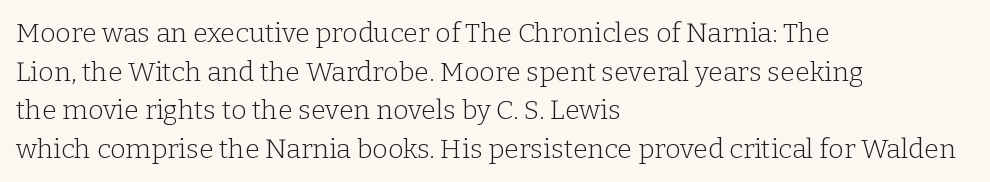
Q: Is the text bold? A: No.
Q: Is the text italic (slanted)? A: No, it is upright.
Q: Is the text underlined? A: No.
Q: How is the paragraph aligned? A: Left-aligned.
Q: Is the spacing between letters normal or unusually wide? A: Normal.
Q: Is the spacing between lines tight, normal or loose? A: Normal.
